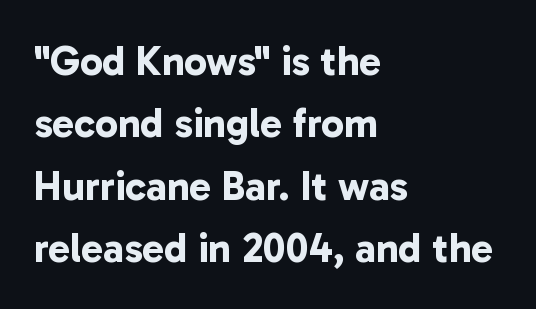
The image shows 41 px bold sans-serif type; set left-aligned, normal line spacing (1.52x), normal letter spacing, not underlined; low stroke contrast and a medium x-height.
